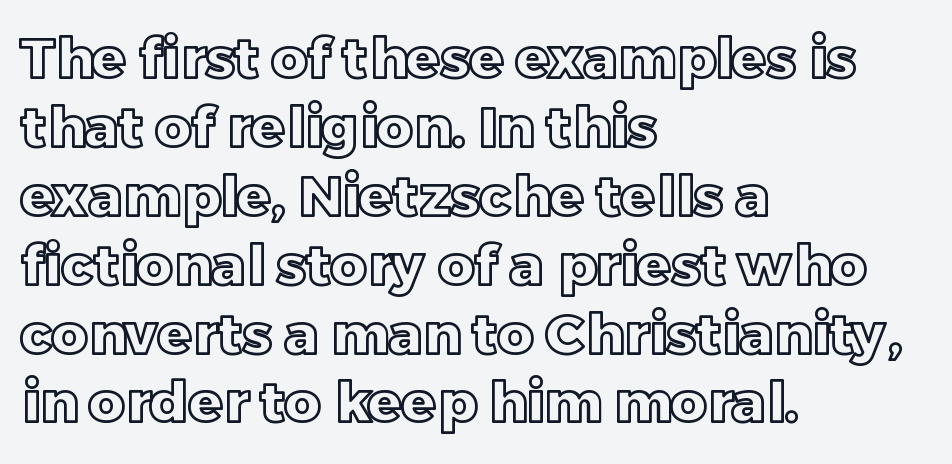
{"italic": "no", "width": "normal", "x_height": "large", "monospaced": "no", "underline": "no", "align": "left", "line_spacing_ratio": 1.23, "letter_spacing": "normal", "letter_spacing_em": 0.0, "glyph_px": 56}
